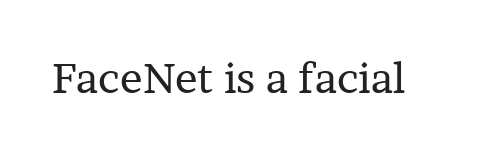
This rendering employs a face with finishing strokes, i.e., a serif. Ink coverage per letter is moderate at most. Nothing unusual about the tracking: characters are spaced as the font intends. Each row of text sits above clean, open space.
